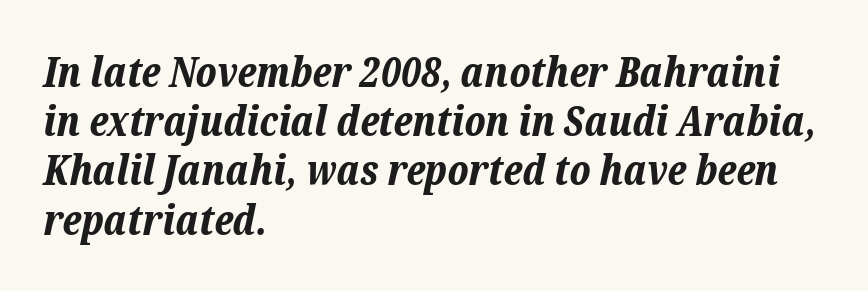
The image shows 41 px bold type, italic (leaning right); set left-aligned, line spacing 1.2x, normal letter spacing, not underlined; low stroke contrast and a medium x-height.
